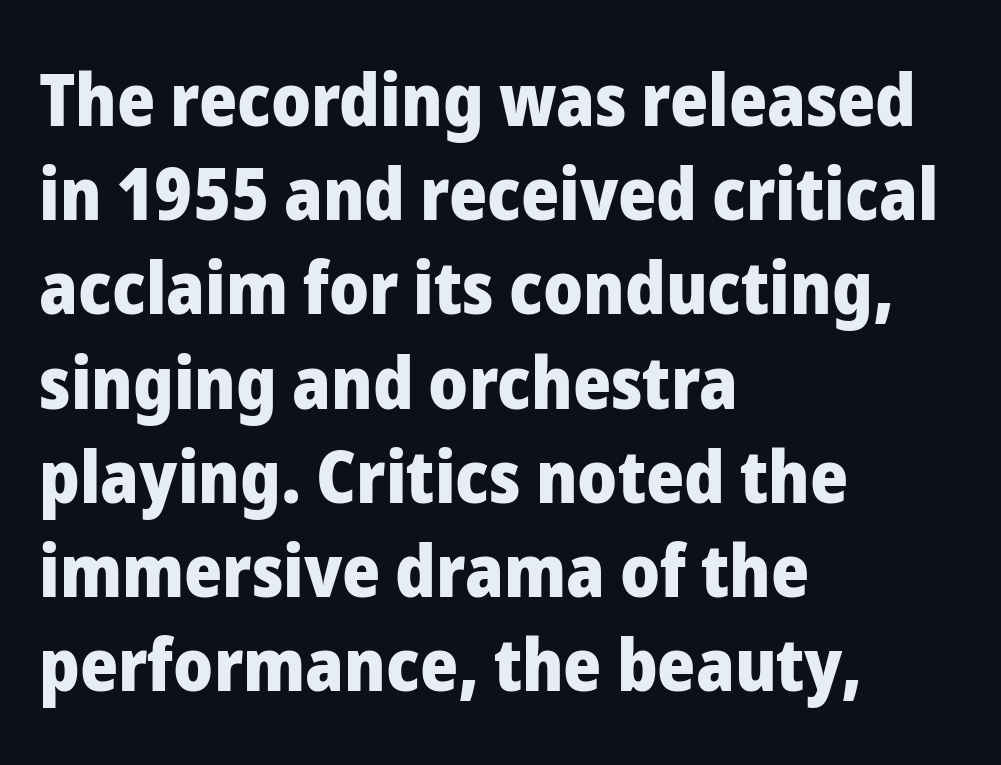
The image shows 73 px heavy sans-serif type, upright; set left-aligned, normal line spacing (1.29x), normal letter spacing, not underlined; low stroke contrast and a medium x-height.
